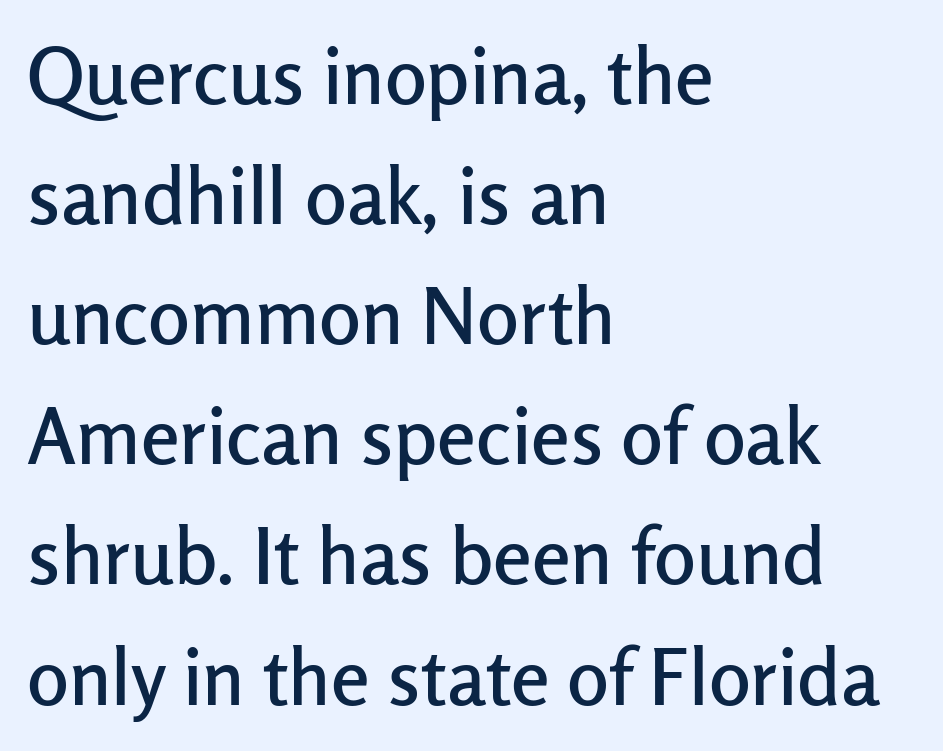
The lines are quadded left. Look at the bottom of the vertical strokes: they stop flat, with no serifs. Type without underlining. Unlike italic type, these characters show no tilt at all.
